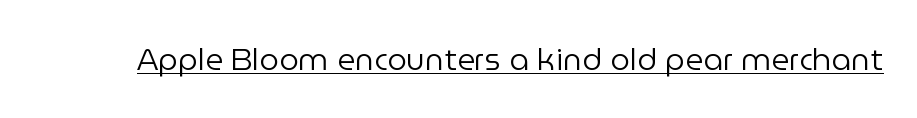
Q: Is the text bold? A: No.
Q: Is the text italic (slanted)? A: No, it is upright.
Q: Is the typeface a serif or a sans-serif typeface? A: Sans-serif.
Q: Is the text underlined? A: Yes.
Q: Is the spacing between letters normal or unusually wide? A: Normal.
Q: Width (condensed, normal, or wide)? A: Normal.
Q: Stroke contrast? A: Low.
Q: x-height? A: Medium.
Q: Monospaced? A: No.
